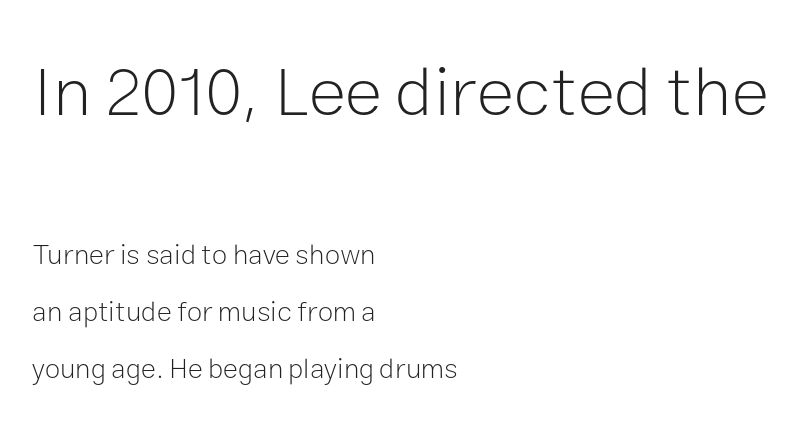
Is this a heavy cut? Hardly; it is regular or lighter. Between one letter and the next there's only the usual sliver of space. The letters carry no serifs — their stems end cleanly without finishing strokes. Underline: absent. Note the varied advance widths — an 'i' is clearly narrower than an 'm'.
